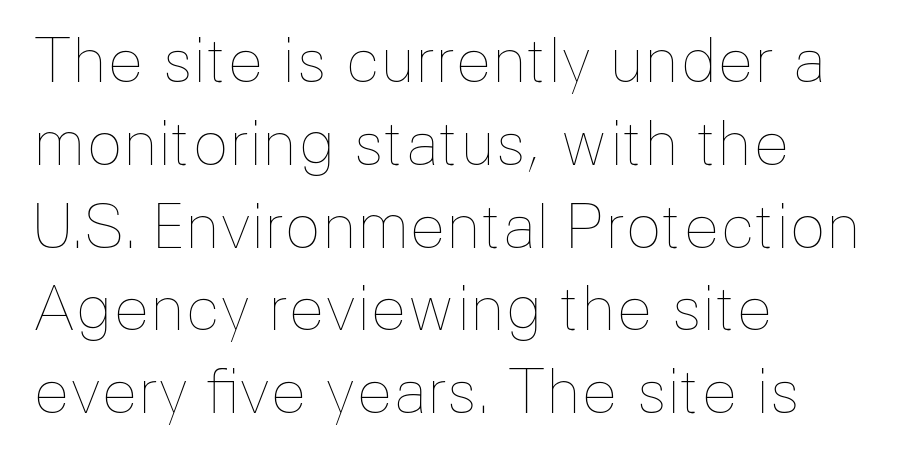
The image shows 60 px thin type, upright; set left-aligned, normal line spacing (1.38x), normal letter spacing, not underlined; low stroke contrast and a medium x-height.
